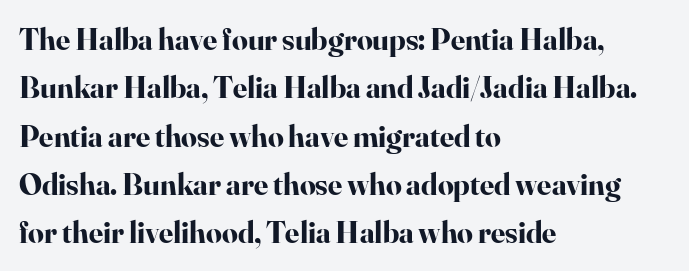
{"serif": "yes", "italic": "no", "bold": "yes", "weight": "bold", "width": "normal", "stroke_contrast": "high", "x_height": "small", "monospaced": "no", "underline": "no", "align": "left", "line_spacing": "normal", "line_spacing_ratio": 1.56, "letter_spacing": "normal", "letter_spacing_em": 0.0, "glyph_px": 31}
